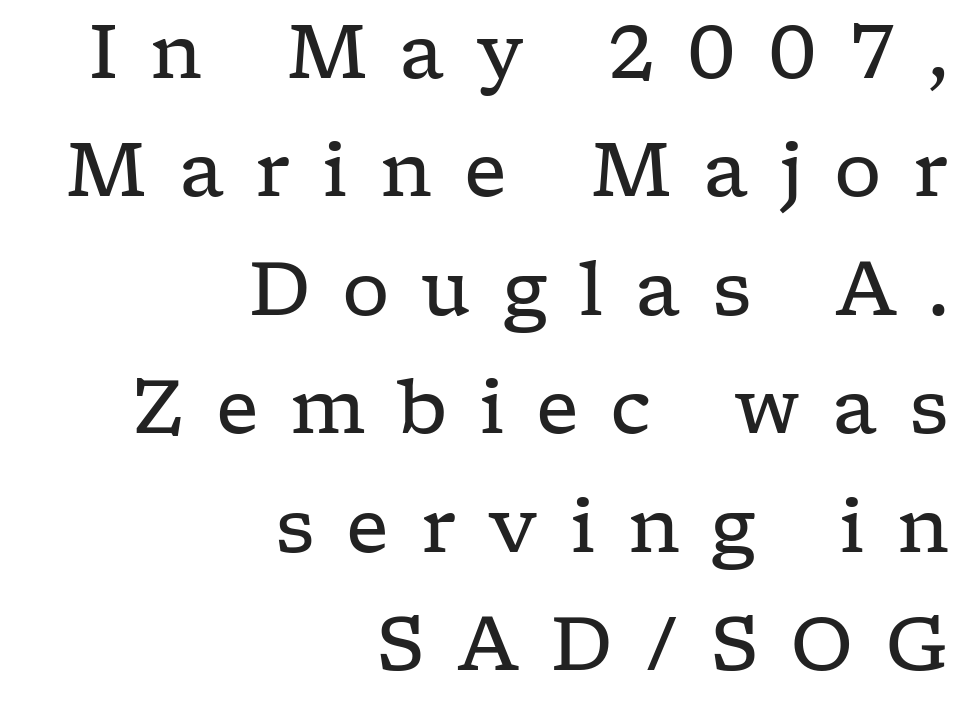
Q: Is the text bold? A: No.
Q: Is the text italic (slanted)? A: No, it is upright.
Q: Is the typeface a serif or a sans-serif typeface? A: Serif.
Q: Is the text underlined? A: No.
Q: How is the paragraph aligned? A: Right-aligned.
Q: Is the spacing between letters normal or unusually wide? A: Unusually wide.
Q: Is the spacing between lines tight, normal or loose? A: Normal.
Q: Width (condensed, normal, or wide)? A: Wide.
Q: Stroke contrast? A: Low.
Q: x-height? A: Medium.
Q: Monospaced? A: No.
